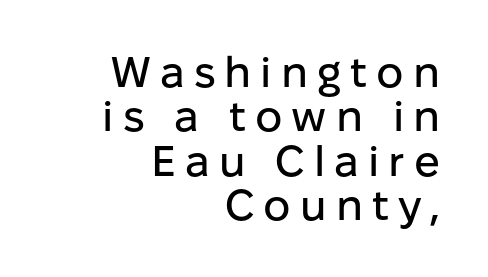
{"serif": "no", "italic": "no", "width": "normal", "stroke_contrast": "low", "x_height": "medium", "monospaced": "no", "underline": "no", "align": "right", "line_spacing": "tight", "line_spacing_ratio": 1.03, "letter_spacing": "wide", "letter_spacing_em": 0.21, "glyph_px": 43}
